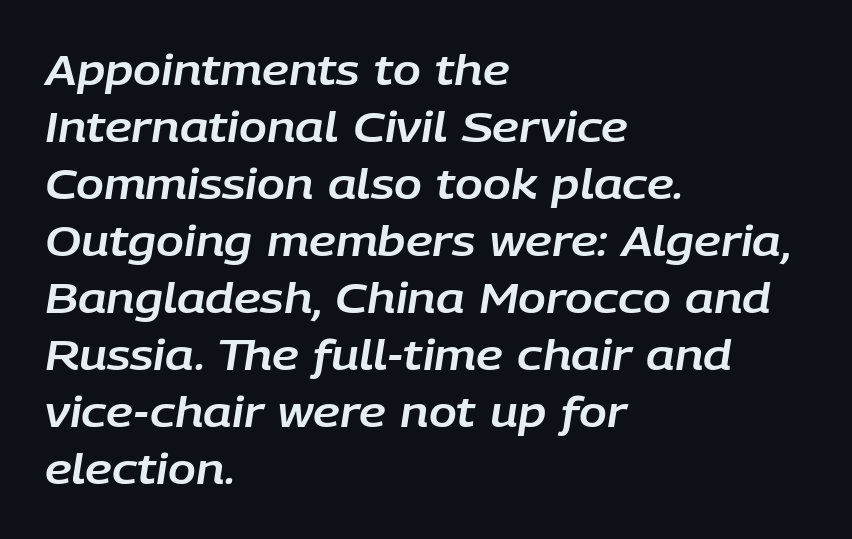
{"italic": "yes", "lean": "right", "slant_degrees": 9, "width": "normal", "stroke_contrast": "low", "x_height": "large", "monospaced": "no", "underline": "no", "align": "left", "line_spacing": "normal", "line_spacing_ratio": 1.39, "letter_spacing": "normal", "letter_spacing_em": 0.0, "glyph_px": 41}
